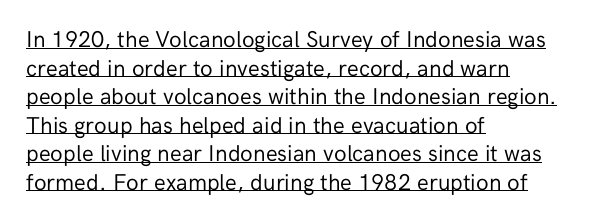
Between one letter and the next there's only the usual sliver of space. Leftover space on each line is placed entirely after the last word. The letters stand upright; this is a roman face. No heavy texture on the line: the type isn't bold. Underline: present.
